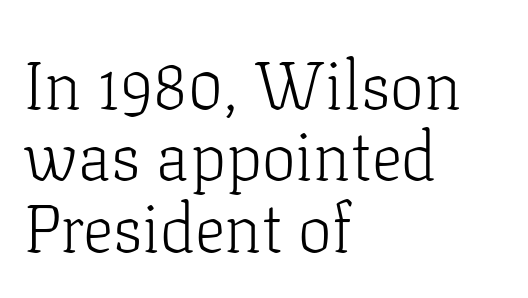
{"serif": "yes", "italic": "no", "bold": "no", "weight": "light", "width": "normal", "stroke_contrast": "low", "x_height": "medium", "monospaced": "no", "underline": "no", "align": "left", "line_spacing": "tight", "line_spacing_ratio": 1.05, "letter_spacing": "normal", "letter_spacing_em": 0.0, "glyph_px": 68}
